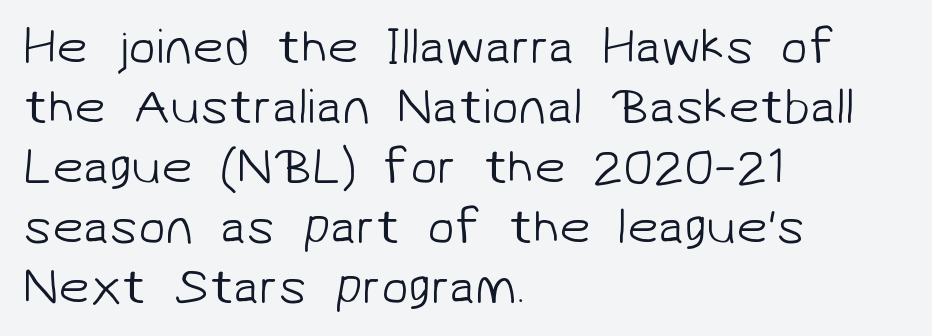
Q: Is the text bold? A: No.
Q: Is the typeface a serif or a sans-serif typeface? A: Sans-serif.
Q: Is the text underlined? A: No.
Q: How is the paragraph aligned? A: Left-aligned.
Q: Is the spacing between letters normal or unusually wide? A: Normal.
Q: Width (condensed, normal, or wide)? A: Normal.
Q: Stroke contrast? A: Low.
Q: x-height? A: Medium.
Q: Monospaced? A: No.
